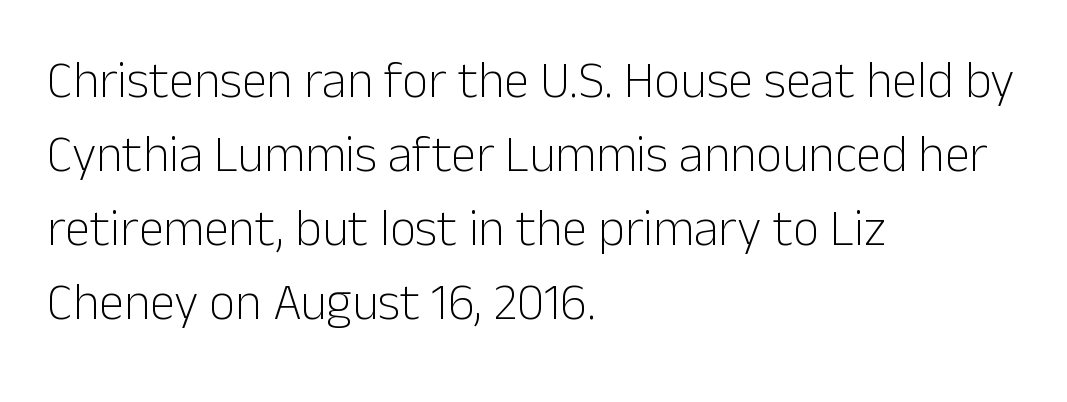
The image shows 51 px light sans-serif type, upright; set left-aligned, normal line spacing (1.45x), normal letter spacing, not underlined; low stroke contrast and a medium x-height.
